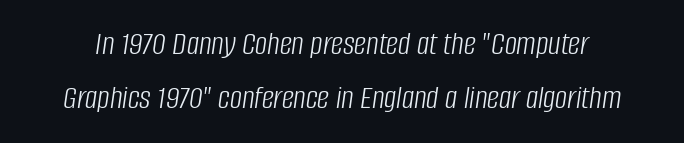
The image shows 34 px light, condensed type, italic (leaning right); set normal line spacing (1.59x), normal letter spacing, not underlined; low stroke contrast and a large x-height.
